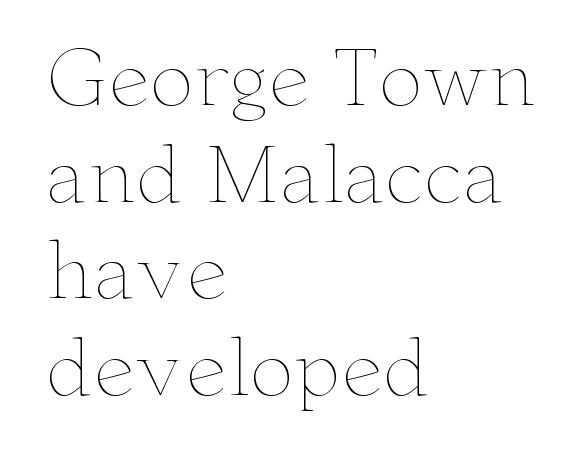
The image shows 75 px thin, wide type, upright; set left-aligned, normal line spacing (1.29x), normal letter spacing, not underlined; low stroke contrast and a small x-height.
